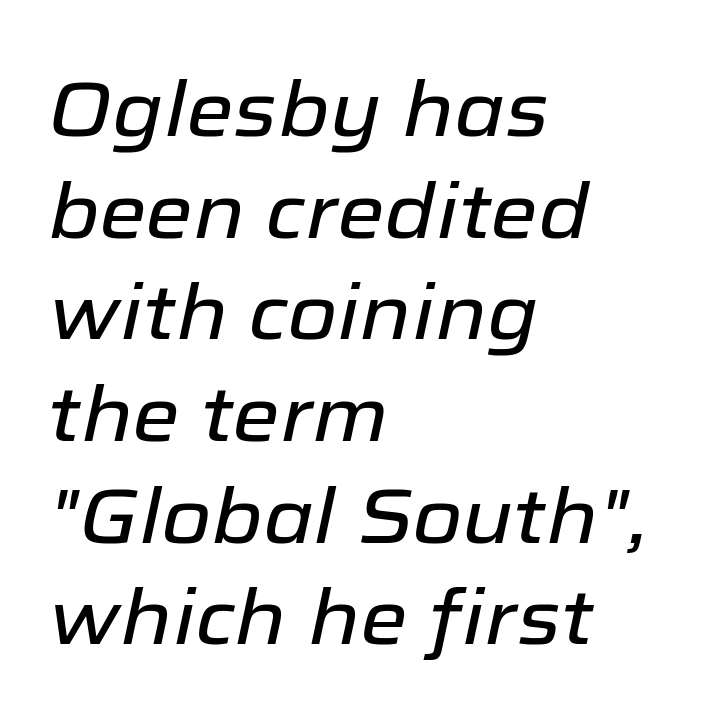
{"italic": "yes", "lean": "right", "slant_degrees": 12, "width": "normal", "stroke_contrast": "low", "x_height": "medium", "monospaced": "no", "underline": "no", "align": "left", "line_spacing": "normal", "line_spacing_ratio": 1.32, "letter_spacing": "normal", "letter_spacing_em": 0.0, "glyph_px": 77}
